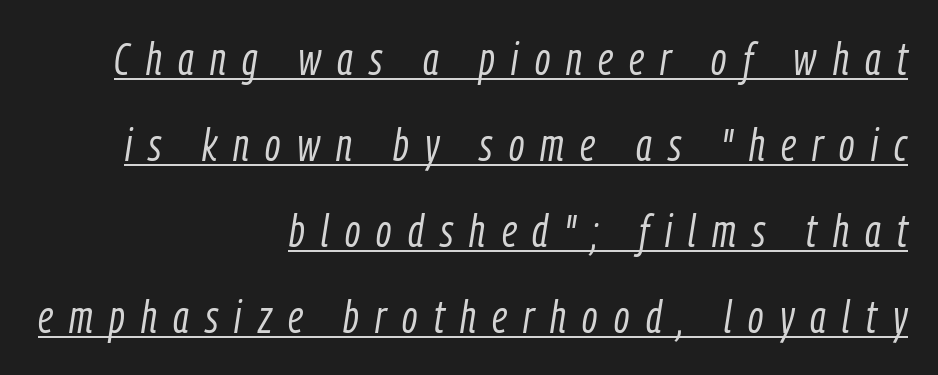
The specimen reads as italic at a glance. Glyph-to-glyph distance is far greater than everyday printed text. Stems and bowls with no extra thickness — not bold. The leading is generous, giving the passage an open texture. A typographer would call this underscored text.
